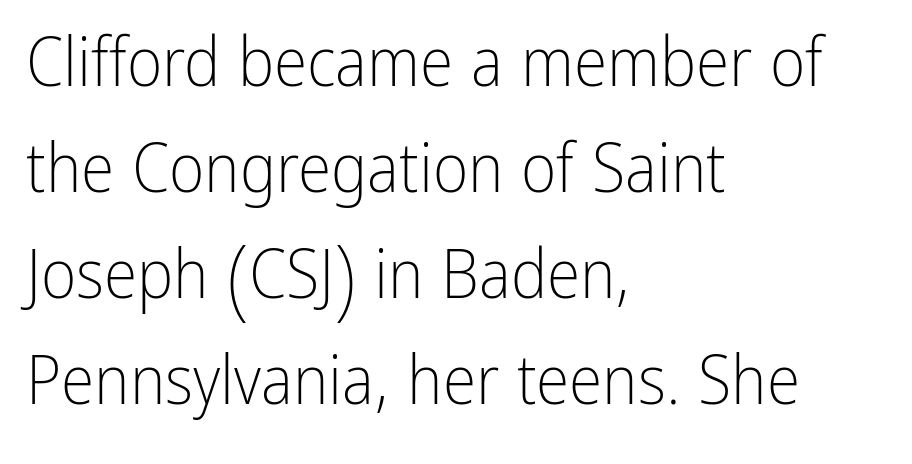
{"serif": "no", "italic": "no", "bold": "no", "weight": "light", "width": "condensed", "stroke_contrast": "low", "x_height": "medium", "monospaced": "no", "underline": "no", "align": "left", "line_spacing": "normal", "line_spacing_ratio": 1.56, "letter_spacing": "normal", "letter_spacing_em": 0.0, "glyph_px": 68}
